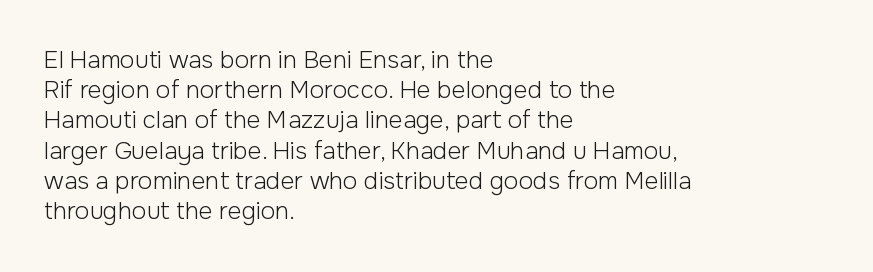
The weight would be labelled regular, book, light, or lighter still. Every stem runs plumb, perpendicular to the baseline. Descender tails drop into unmarked territory. One glance says typical: line gaps are just what's usual.
